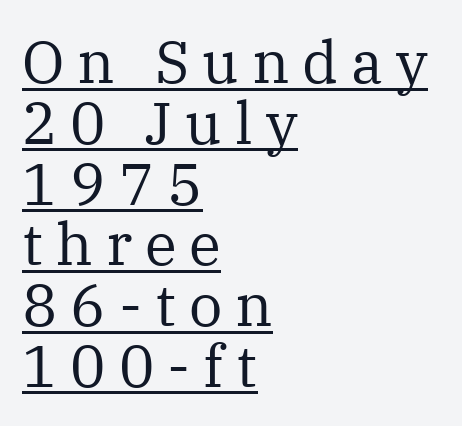
Q: Is the text bold? A: No.
Q: Is the text italic (slanted)? A: No, it is upright.
Q: Is the typeface a serif or a sans-serif typeface? A: Serif.
Q: Is the text underlined? A: Yes.
Q: How is the paragraph aligned? A: Left-aligned.
Q: Is the spacing between letters normal or unusually wide? A: Unusually wide.
Q: Is the spacing between lines tight, normal or loose? A: Tight.
Q: Width (condensed, normal, or wide)? A: Normal.
Q: Stroke contrast? A: Medium.
Q: x-height? A: Medium.
Q: Monospaced? A: No.
